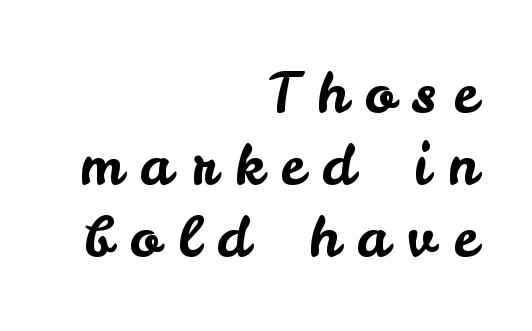
The lines are quadded right. Proportional: the letters do not fall into vertical columns. How are the letters spaced? Widely, with obvious added tracking. The strip under each line holds only bare page.
